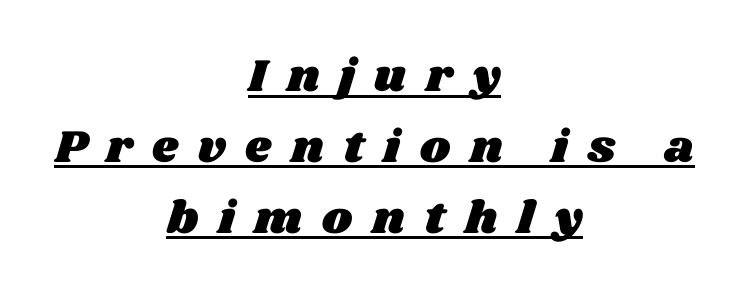
Q: Is the text underlined? A: Yes.
Q: How is the paragraph aligned? A: Centered.
Q: Is the spacing between letters normal or unusually wide? A: Unusually wide.
Q: Is the spacing between lines tight, normal or loose? A: Normal.
Q: Width (condensed, normal, or wide)? A: Wide.
Q: Stroke contrast? A: Medium.
Q: x-height? A: Large.
Q: Monospaced? A: No.
